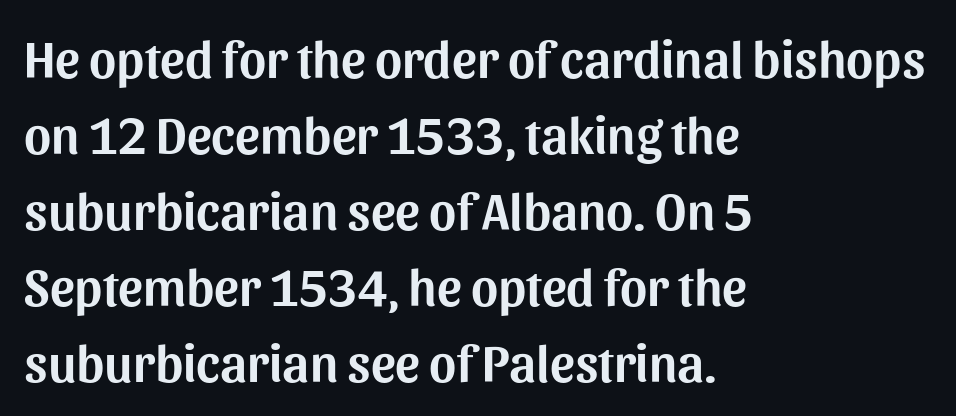
Q: Is the text italic (slanted)? A: No, it is upright.
Q: Is the typeface a serif or a sans-serif typeface? A: Sans-serif.
Q: Is the text underlined? A: No.
Q: How is the paragraph aligned? A: Left-aligned.
Q: Is the spacing between letters normal or unusually wide? A: Normal.
Q: Is the spacing between lines tight, normal or loose? A: Normal.
Q: Width (condensed, normal, or wide)? A: Normal.
Q: Stroke contrast? A: Medium.
Q: x-height? A: Medium.
Q: Monospaced? A: No.
